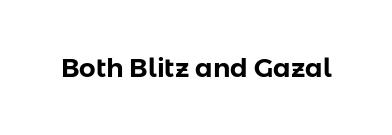
The image shows 26 px text type, upright; set normal letter spacing, not underlined.
